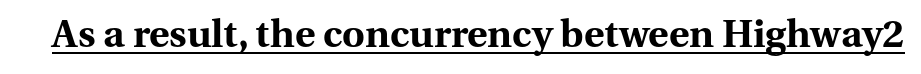
Q: Is the text bold? A: Yes.
Q: Is the text italic (slanted)? A: No, it is upright.
Q: Is the typeface a serif or a sans-serif typeface? A: Serif.
Q: Is the text underlined? A: Yes.
Q: Is the spacing between letters normal or unusually wide? A: Normal.
Q: Width (condensed, normal, or wide)? A: Normal.
Q: Stroke contrast? A: Medium.
Q: x-height? A: Medium.
Q: Monospaced? A: No.
